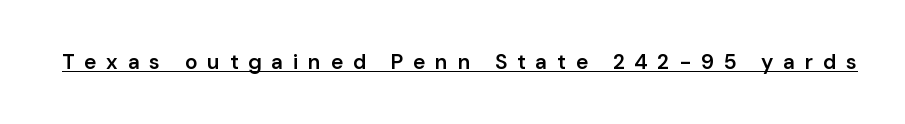
The image shows 21 px text type, upright; set unusually wide letter spacing (+0.46 em), underlined.
